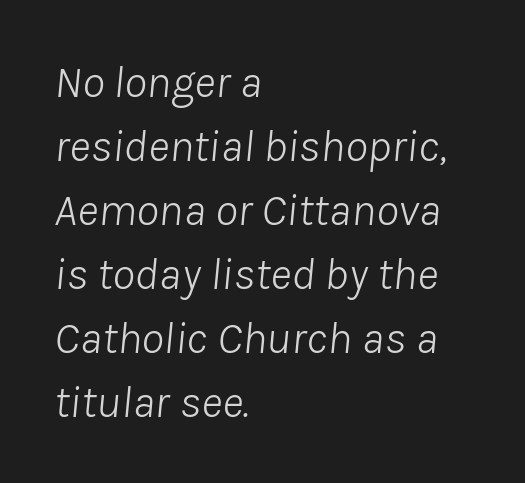
{"italic": "yes", "lean": "right", "slant_degrees": 8, "bold": "no", "weight": "light", "width": "normal", "stroke_contrast": "low", "x_height": "medium", "monospaced": "no", "underline": "no", "align": "left", "line_spacing": "normal", "line_spacing_ratio": 1.39, "letter_spacing": "normal", "letter_spacing_em": 0.0, "glyph_px": 46}
